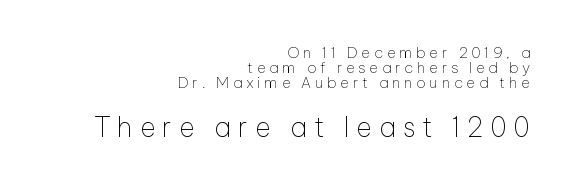
Q: Is the text bold? A: No.
Q: Is the text italic (slanted)? A: No, it is upright.
Q: Is the text underlined? A: No.
Q: How is the paragraph aligned? A: Right-aligned.
Q: Is the spacing between letters normal or unusually wide? A: Unusually wide.
Q: Is the spacing between lines tight, normal or loose? A: Tight.
Q: Which block of text is set in a larger size, the first (top) or the second (bottom)? A: The second (bottom) one.
